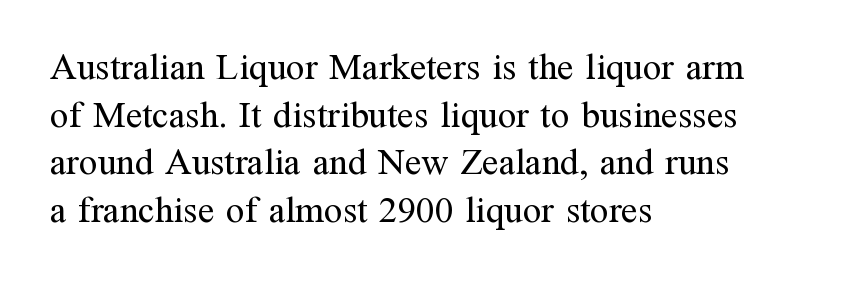
The line-height multiplier appears to be the usual default. You could not count columns in this text — the font is proportionally spaced. Style check: upright. Unmarked baselines from the first word to the last.
